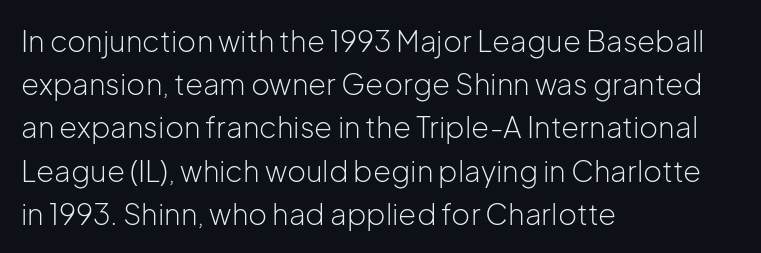
Counters stay open thanks to moderate or lighter strokes. The text block is weighted toward the left margin, trailing off unevenly rightward. In terms of letterform style, serifs are entirely absent. A typesetter would call this proportional, since set widths differ per character. Italic: no, the glyphs are upright roman.
